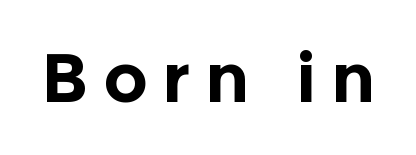
The image shows 69 px bold sans-serif type, upright; set unusually wide letter spacing (+0.21 em), not underlined; a medium x-height.
